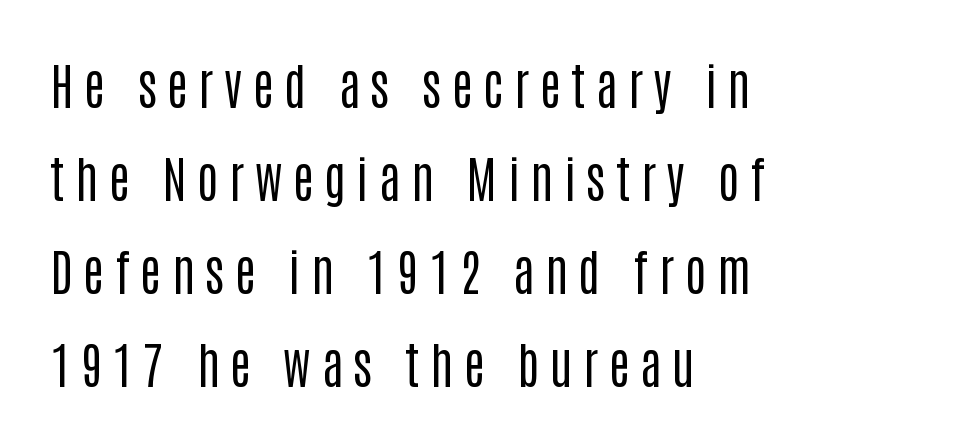
Q: Is the text bold? A: No.
Q: Is the text italic (slanted)? A: No, it is upright.
Q: Is the typeface a serif or a sans-serif typeface? A: Sans-serif.
Q: Is the text underlined? A: No.
Q: How is the paragraph aligned? A: Left-aligned.
Q: Is the spacing between letters normal or unusually wide? A: Unusually wide.
Q: Width (condensed, normal, or wide)? A: Condensed.
Q: Stroke contrast? A: Low.
Q: x-height? A: Large.
Q: Monospaced? A: No.
